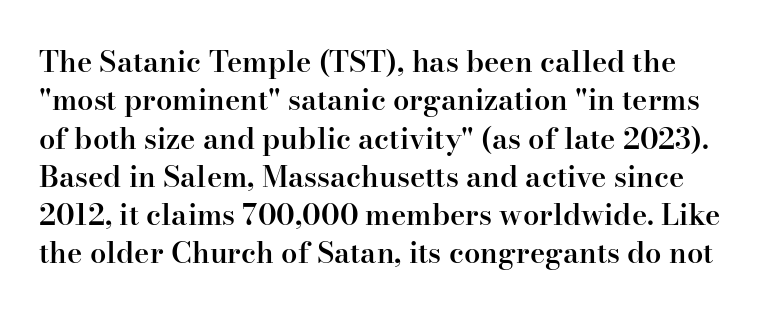
The image shows 29 px semibold serif type, upright; set normal line spacing (1.32x), normal letter spacing, not underlined; high stroke contrast and a small x-height.
